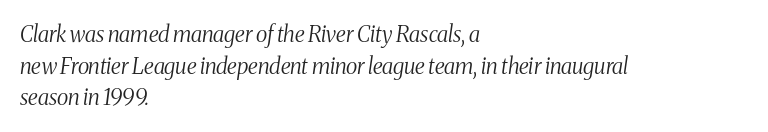
The image shows 22 px text type, italic (leaning right); set left-aligned, normal line spacing (1.44x), normal letter spacing, not underlined.
